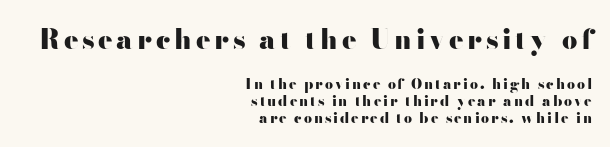
Heavy-handed strokes throughout: this text is bold. The rag falls on the left side of this text block. Is there any slant? The stems are plumb. Look at the glyph heights: the upper group is clearly the bigger setting. Has an underline been added? It has not.
